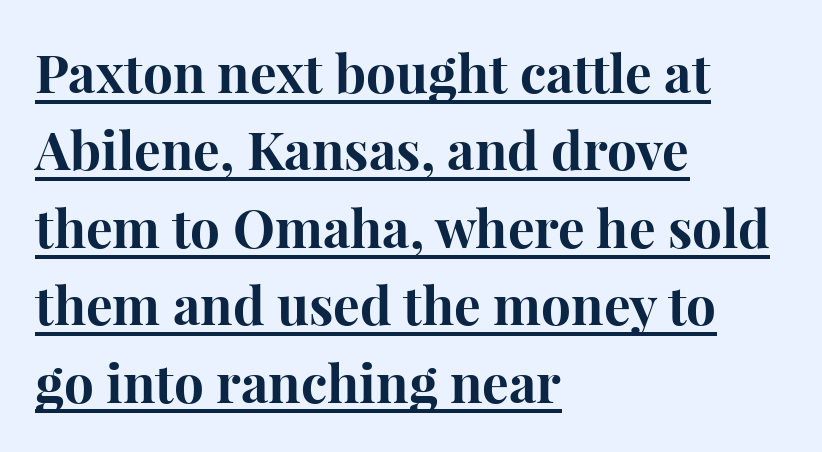
The gaps between neighbouring characters are ordinary and unremarkable. This is the regular roman posture of the typeface. As a designer I'd log this as weight 700, bold. Is this a sans? No — the strokes have serifs.
